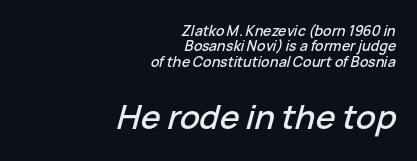
Q: Is the text italic (slanted)? A: Yes, it leans right by about 15 degrees.
Q: Is the text underlined? A: No.
Q: How is the paragraph aligned? A: Right-aligned.
Q: Is the spacing between letters normal or unusually wide? A: Normal.
Q: Is the spacing between lines tight, normal or loose? A: Tight.
Q: Which block of text is set in a larger size, the first (top) or the second (bottom)? A: The second (bottom) one.
Q: Width (condensed, normal, or wide)? A: Normal.
Q: Stroke contrast? A: Low.
Q: x-height? A: Medium.
Q: Monospaced? A: No.
